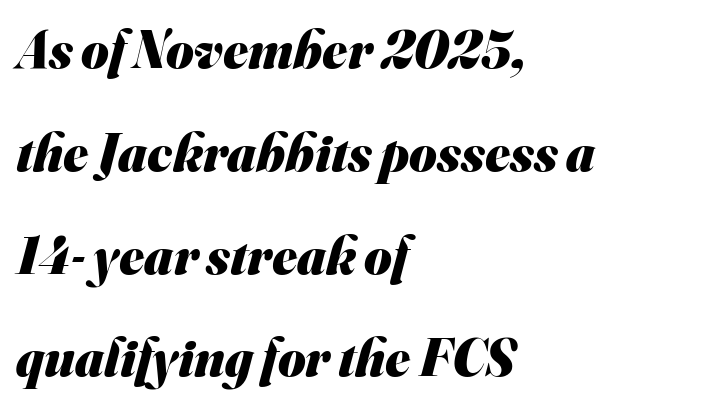
Alignment: flush left. This sample has the flowing, uneven cadence of proportional lettering. Is this a sans? Yes — the strokes have no serifs. Between one letter and the next there's only the usual sliver of space.
